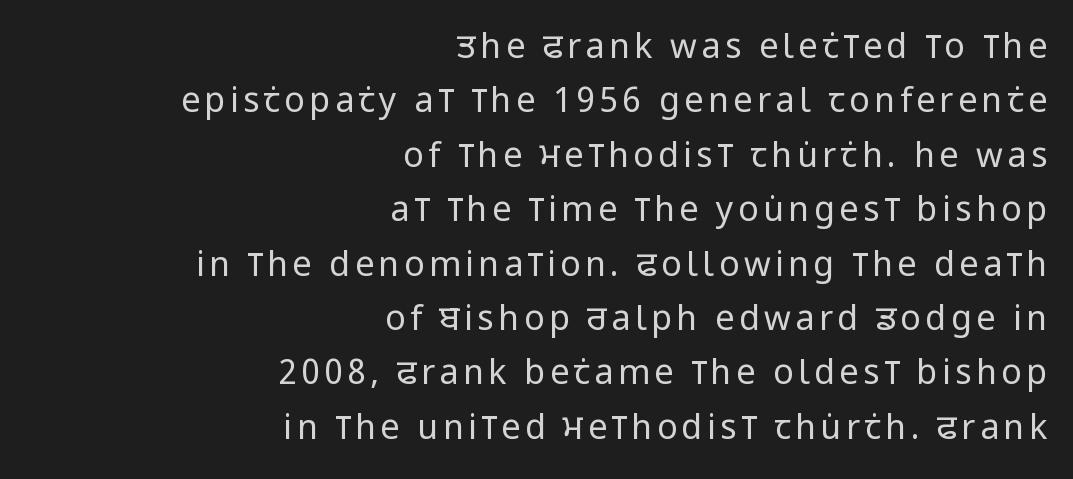
{"serif": "no", "italic": "no", "bold": "no", "weight": "regular", "width": "condensed", "stroke_contrast": "low", "x_height": "large", "monospaced": "no", "underline": "no", "align": "right", "line_spacing": "normal", "line_spacing_ratio": 1.6, "glyph_px": 34}
